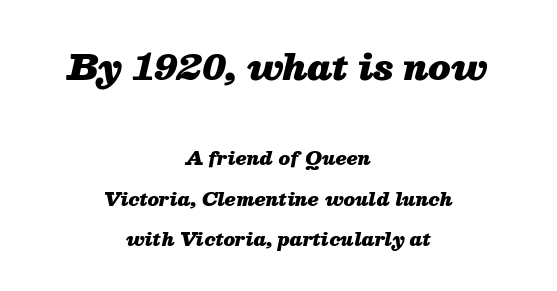
The image shows 35 px heavy type, italic (leaning right); set centered, loose line spacing (2.24x), normal letter spacing, not underlined; the first (top) block is 1.94x larger; medium stroke contrast and a medium x-height.
